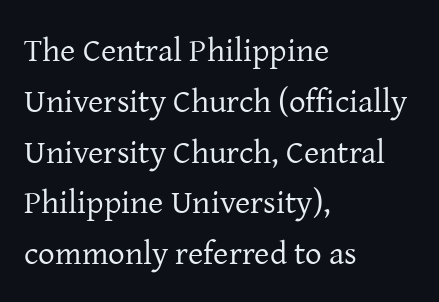
The image shows 33 px regular-weight serif type, upright; set left-aligned, normal line spacing (1.54x), normal letter spacing, not underlined; low stroke contrast and a medium x-height.
